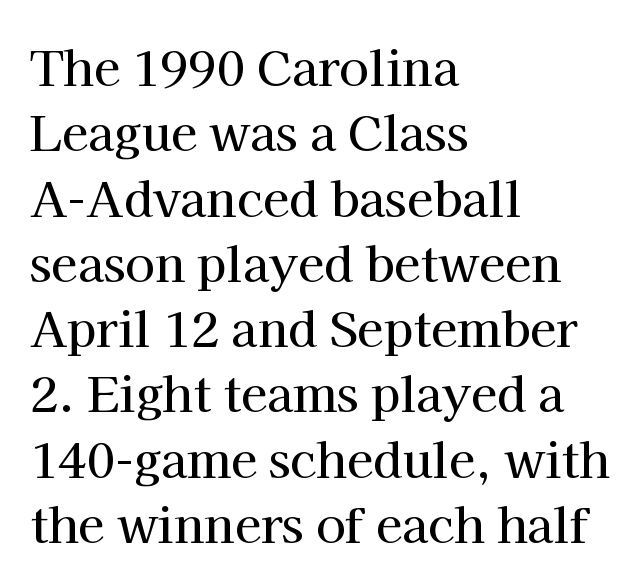
Q: Is the text italic (slanted)? A: No, it is upright.
Q: Is the typeface a serif or a sans-serif typeface? A: Serif.
Q: Is the text underlined? A: No.
Q: How is the paragraph aligned? A: Left-aligned.
Q: Is the spacing between letters normal or unusually wide? A: Normal.
Q: Is the spacing between lines tight, normal or loose? A: Normal.
Q: Width (condensed, normal, or wide)? A: Normal.
Q: Stroke contrast? A: High.
Q: x-height? A: Medium.
Q: Monospaced? A: No.
